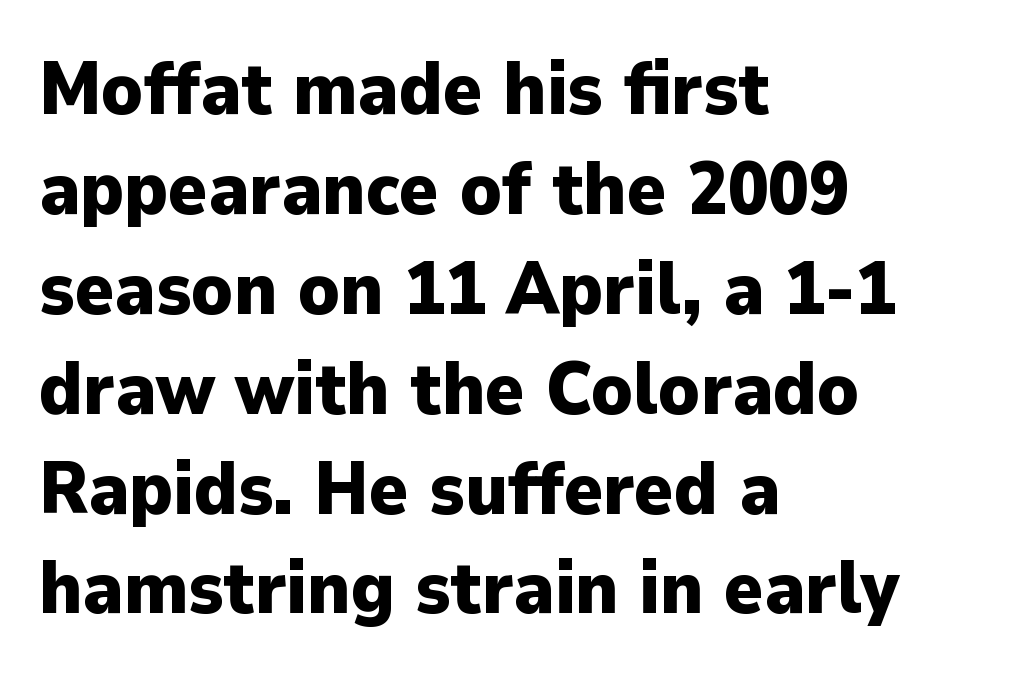
The image shows 74 px heavy sans-serif type, upright; set left-aligned, normal line spacing (1.35x), normal letter spacing, not underlined; low stroke contrast and a medium x-height.
